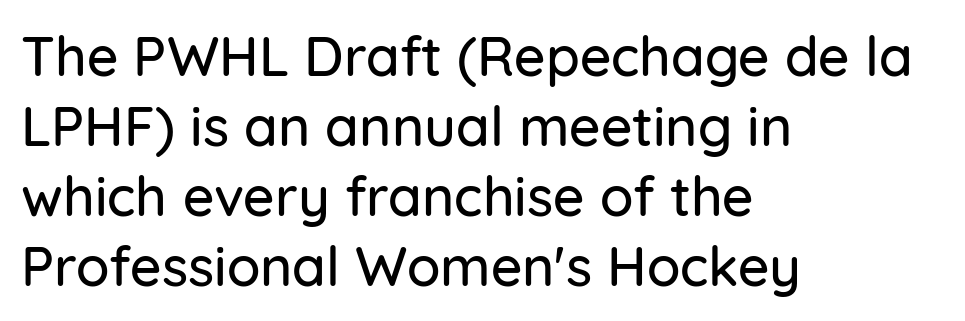
The image shows 55 px sans-serif type, upright; set left-aligned, normal line spacing (1.27x), normal letter spacing, not underlined; low stroke contrast and a medium x-height.
